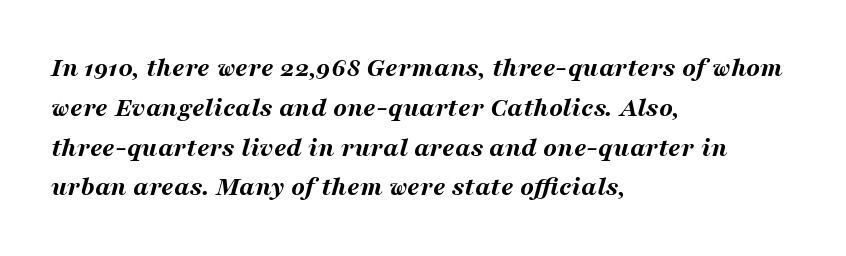
Q: Is the text bold? A: Yes.
Q: Is the text italic (slanted)? A: Yes, it leans right by about 16 degrees.
Q: Is the text underlined? A: No.
Q: How is the paragraph aligned? A: Left-aligned.
Q: Is the spacing between letters normal or unusually wide? A: Normal.
Q: Is the spacing between lines tight, normal or loose? A: Normal.
Q: Width (condensed, normal, or wide)? A: Wide.
Q: Stroke contrast? A: Medium.
Q: x-height? A: Medium.
Q: Monospaced? A: No.
